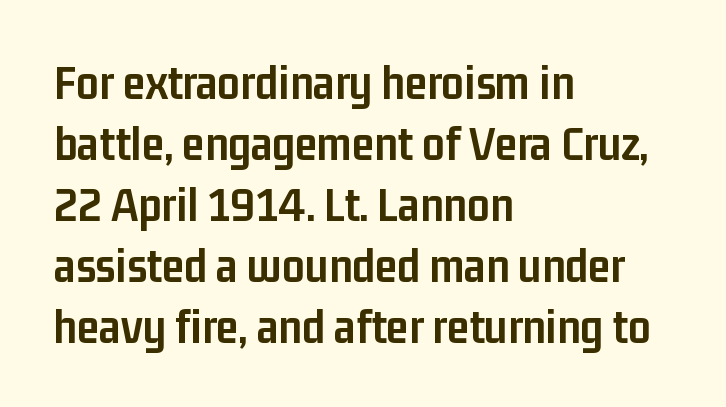
{"serif": "no", "italic": "no", "bold": "yes", "weight": "semibold", "width": "condensed", "stroke_contrast": "low", "x_height": "medium", "monospaced": "no", "underline": "no", "align": "left", "line_spacing_ratio": 1.22, "letter_spacing": "normal", "letter_spacing_em": 0.0, "glyph_px": 50}
